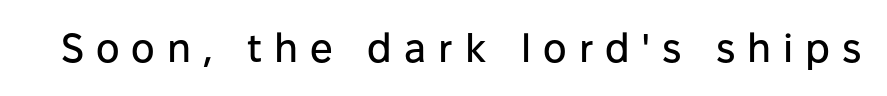
Q: Is the text italic (slanted)? A: No, it is upright.
Q: Is the typeface a serif or a sans-serif typeface? A: Sans-serif.
Q: Is the text underlined? A: No.
Q: Is the spacing between letters normal or unusually wide? A: Unusually wide.
Q: Width (condensed, normal, or wide)? A: Normal.
Q: Stroke contrast? A: Low.
Q: x-height? A: Medium.
Q: Monospaced? A: No.
